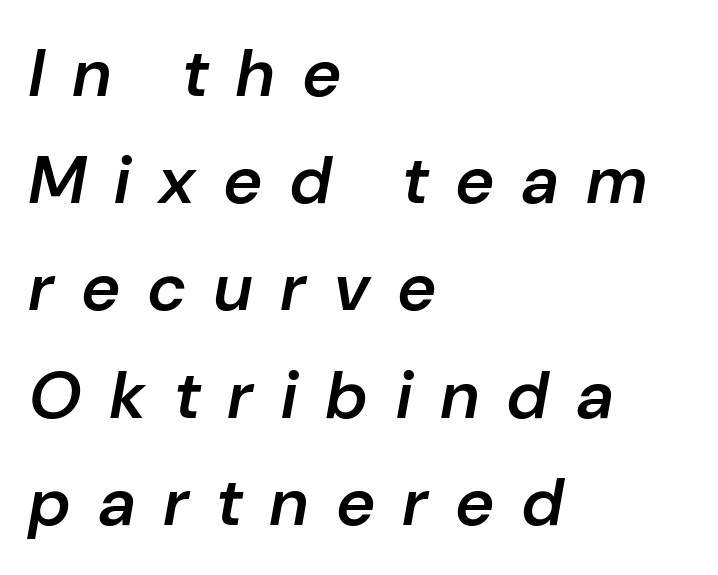
Summary of vertical rhythm: regular, with standard interline spacing. In terms of posture, this sample is oblique. The text block is weighted toward the left margin, trailing off unevenly rightward. This is moderately heavy type, rendered in semibold. These lines are rendered in a variable-pitch font. The gap between lines stays unmarked.
